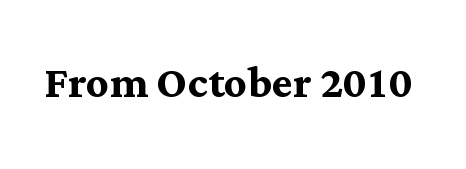
Plenty of ink on the page — the face is bold. The text was rendered using a seriffed face with decorative stroke endings. Do the characters align in a grid? No, the font is proportional. Only glyphs here, with clear space below each row.
